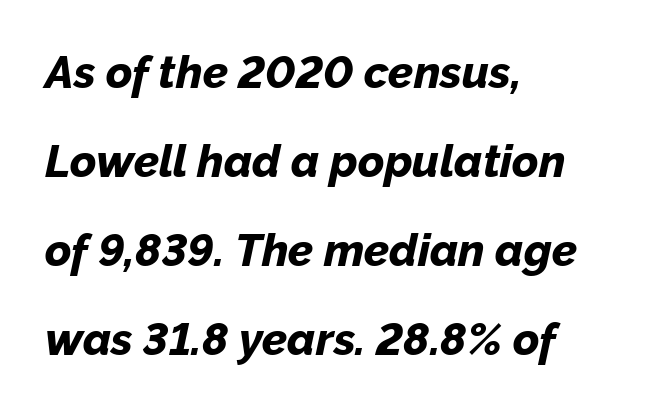
{"italic": "yes", "lean": "right", "slant_degrees": 12, "bold": "yes", "weight": "bold", "width": "normal", "stroke_contrast": "low", "x_height": "medium", "monospaced": "no", "underline": "no", "align": "left", "line_spacing": "loose", "line_spacing_ratio": 1.98, "letter_spacing": "normal", "letter_spacing_em": 0.0, "glyph_px": 45}
